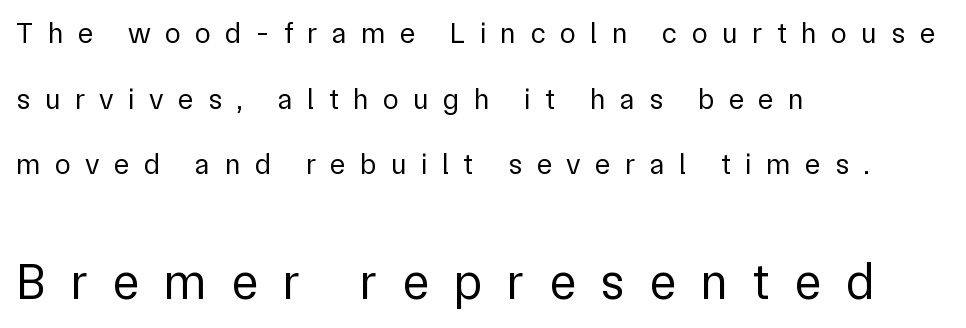
The image shows 50 px regular-weight sans-serif type, upright; set left-aligned, loose line spacing (2.26x), unusually wide letter spacing (+0.5 em), not underlined; the second (bottom) block is 1.72x larger; low stroke contrast and a medium x-height.
